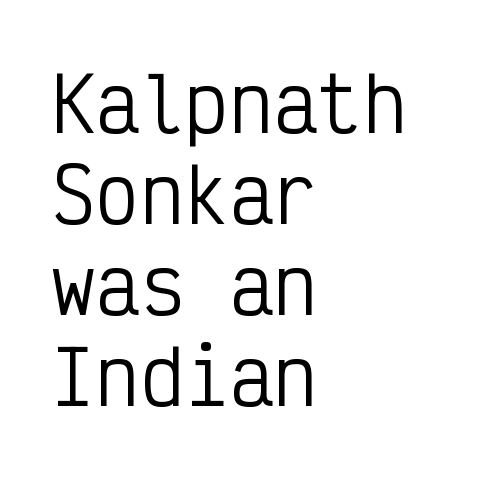
{"serif": "no", "italic": "no", "bold": "no", "weight": "regular", "width": "condensed", "stroke_contrast": "low", "x_height": "medium", "monospaced": "yes", "underline": "no", "align": "left", "line_spacing_ratio": 1.23, "letter_spacing": "normal", "letter_spacing_em": 0.0, "glyph_px": 74}
